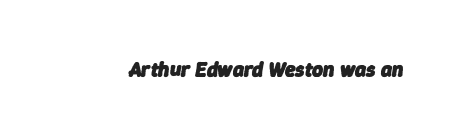
The image shows 21 px bold type, italic (leaning right); set normal letter spacing, not underlined.
